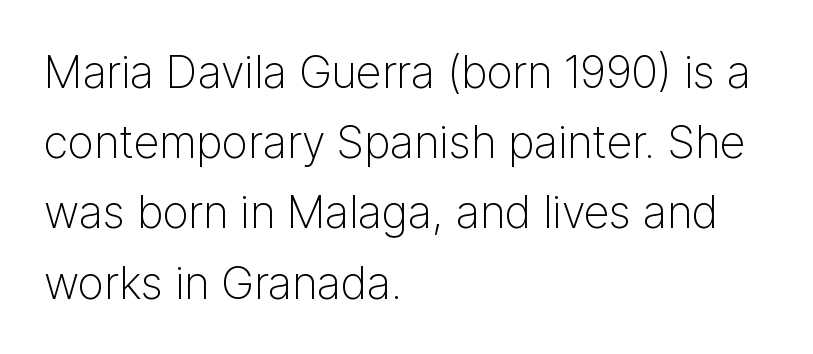
Q: Is the text bold? A: No.
Q: Is the text italic (slanted)? A: No, it is upright.
Q: Is the typeface a serif or a sans-serif typeface? A: Sans-serif.
Q: Is the text underlined? A: No.
Q: How is the paragraph aligned? A: Left-aligned.
Q: Is the spacing between letters normal or unusually wide? A: Normal.
Q: Is the spacing between lines tight, normal or loose? A: Normal.
Q: Width (condensed, normal, or wide)? A: Normal.
Q: Stroke contrast? A: Low.
Q: x-height? A: Medium.
Q: Monospaced? A: No.
